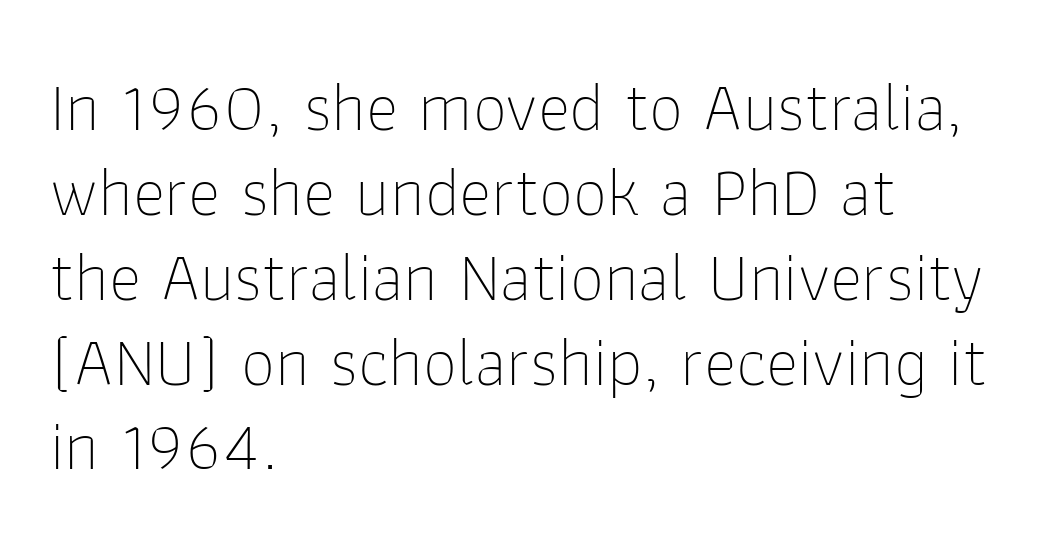
{"serif": "no", "italic": "no", "bold": "no", "weight": "thin", "width": "normal", "stroke_contrast": "low", "x_height": "medium", "monospaced": "no", "underline": "no", "align": "left", "line_spacing_ratio": 1.23, "letter_spacing": "normal", "letter_spacing_em": 0.0, "glyph_px": 69}
